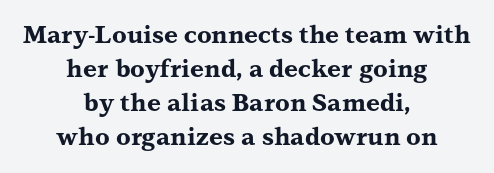
{"italic": "no", "bold": "yes", "underline": "no", "align": "center", "line_spacing": "normal", "line_spacing_ratio": 1.41, "letter_spacing": "normal", "letter_spacing_em": 0.0, "glyph_px": 24}
